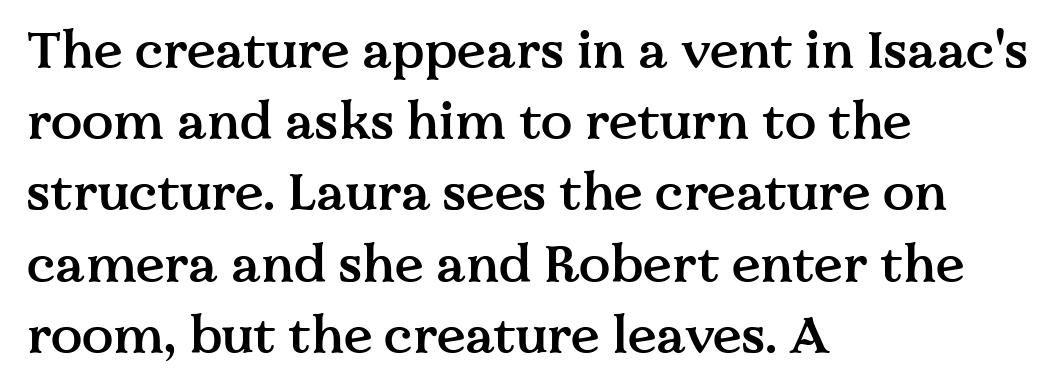
The image shows 52 px semibold serif type, upright; set left-aligned, normal line spacing (1.37x), normal letter spacing, not underlined; medium stroke contrast and a medium x-height.
